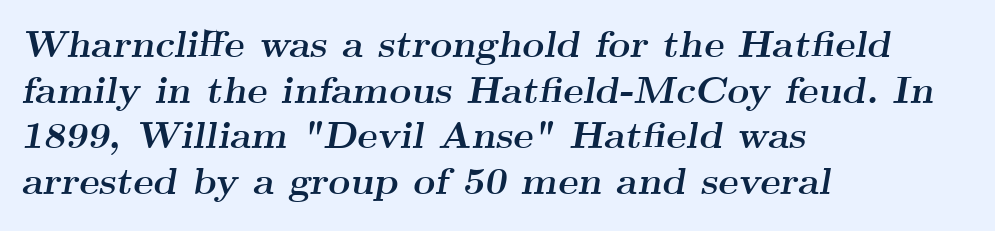
The image shows 38 px semibold, wide serif type, italic (leaning right); set left-aligned, line spacing 1.2x, normal letter spacing, not underlined; medium stroke contrast and a small x-height.
